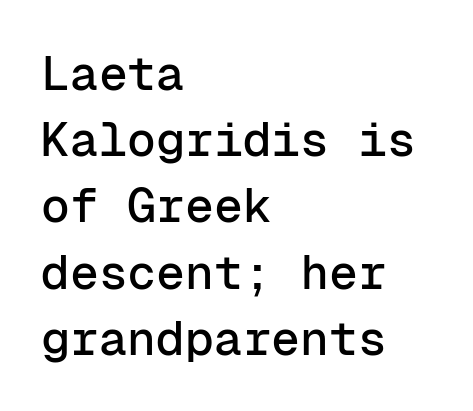
{"serif": "no", "italic": "no", "width": "normal", "stroke_contrast": "low", "x_height": "medium", "monospaced": "yes", "underline": "no", "align": "left", "line_spacing": "normal", "line_spacing_ratio": 1.38, "letter_spacing": "normal", "letter_spacing_em": 0.0, "glyph_px": 48}
